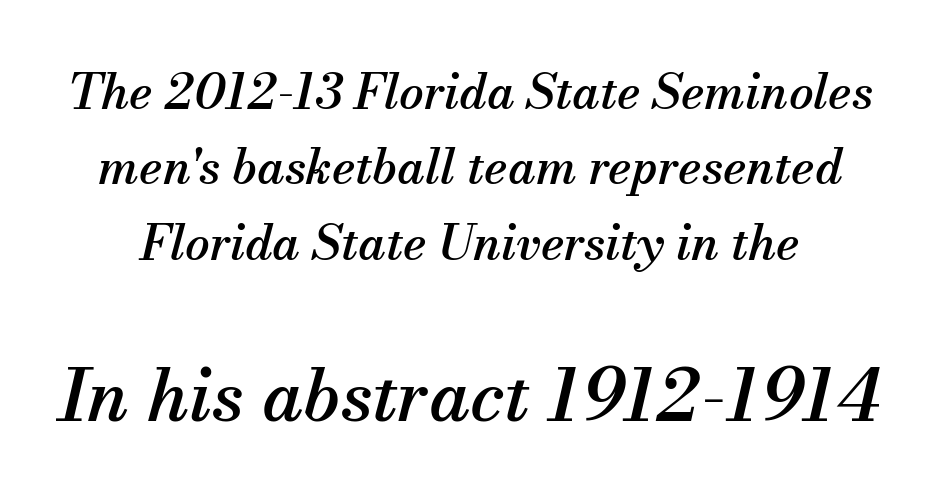
The image shows 73 px serif type, italic (leaning right); set normal line spacing (1.54x), normal letter spacing, not underlined; the second (bottom) block is 1.49x larger; medium stroke contrast and a small x-height.
